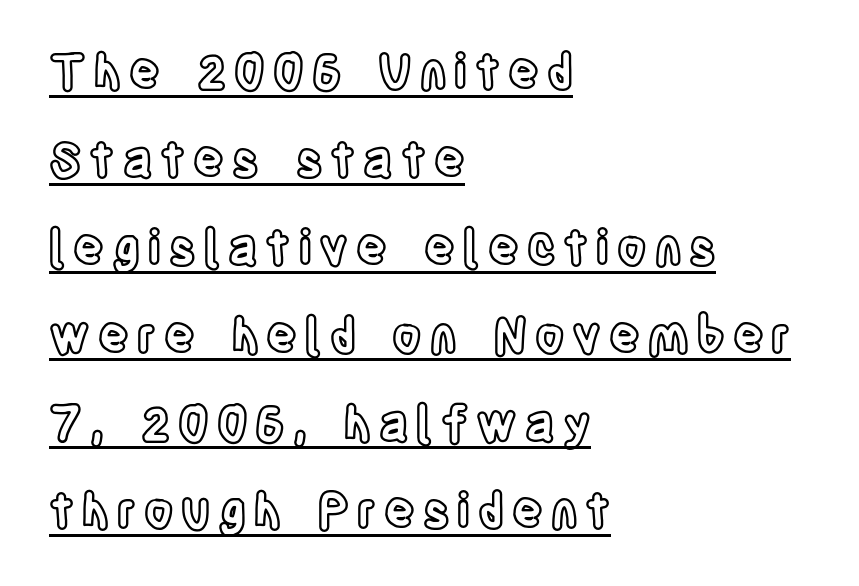
Spacing verdict: proportional, widths tailored to each character. Underline: present. Posture: upright roman. The rag falls on the right side of this text block.
